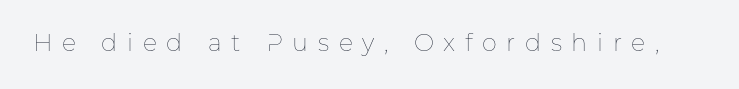
The image shows 24 px text type, upright; set unusually wide letter spacing (+0.4 em), not underlined.
